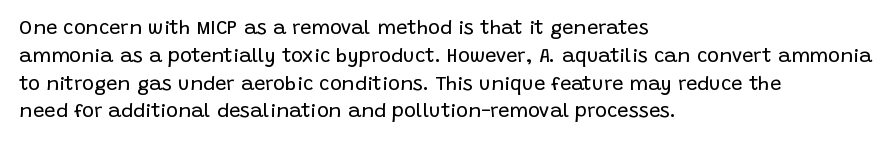
Nothing heavy about these letters — not bold at all. Compared with a centered layout, this one pins lines to the left instead. Spacing between characters is what you'd get straight out of the box. Posture: vertical. Anything drawn beneath the words? Only blank space.
